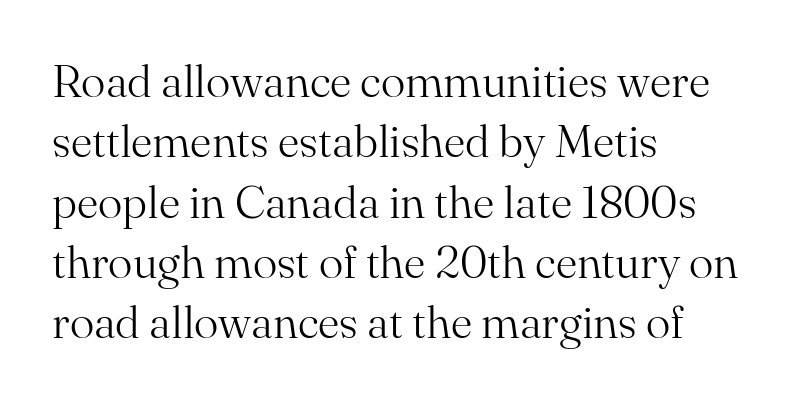
Q: Is the text bold? A: No.
Q: Is the text italic (slanted)? A: No, it is upright.
Q: Is the typeface a serif or a sans-serif typeface? A: Serif.
Q: Is the text underlined? A: No.
Q: How is the paragraph aligned? A: Left-aligned.
Q: Is the spacing between letters normal or unusually wide? A: Normal.
Q: Is the spacing between lines tight, normal or loose? A: Normal.
Q: Width (condensed, normal, or wide)? A: Normal.
Q: Stroke contrast? A: Medium.
Q: x-height? A: Small.
Q: Monospaced? A: No.
